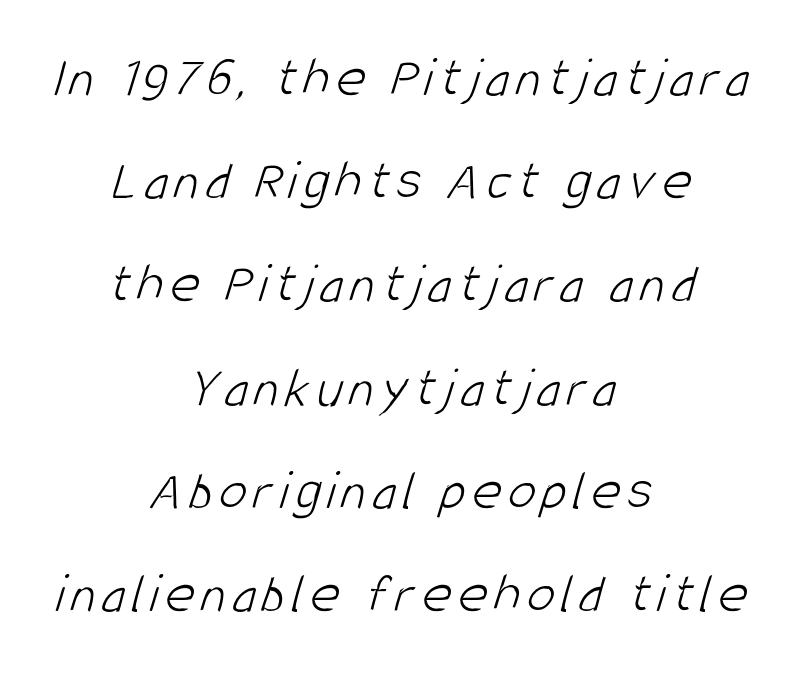
Do the characters align in a grid? No, the font is proportional. No feet cap the strokes, marking this as sans-serif type. Decoration check: the copy has no underline. Caption: multi-line text, centered on the measure.
